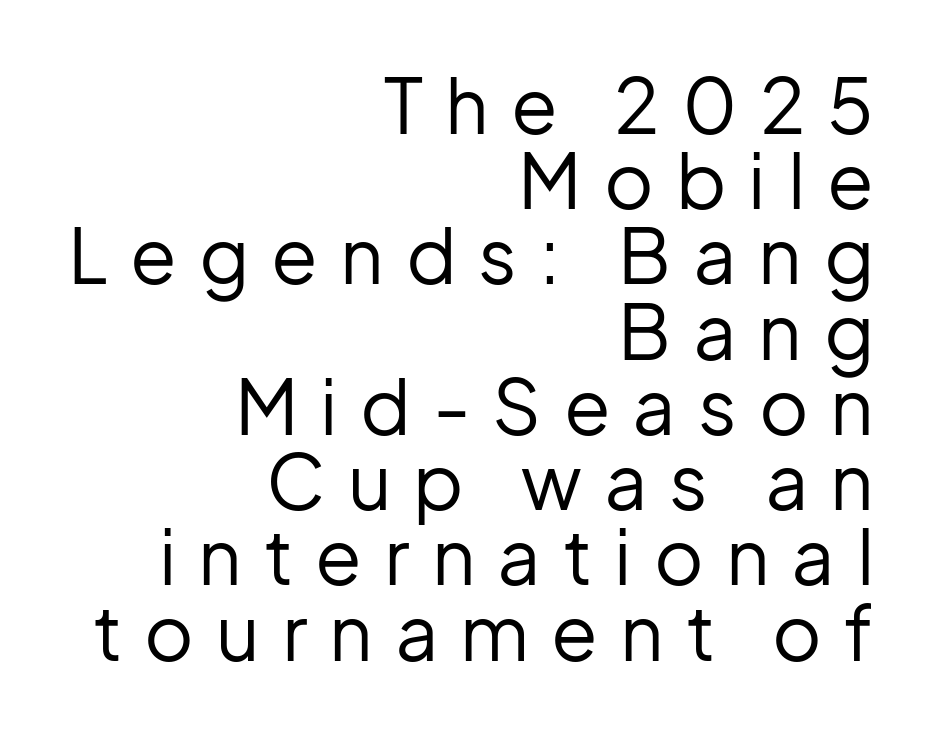
The face used here is a sans, in the tradition of grotesques and geometrics. Check the space under the baseline: it is left empty. These lines are rendered in a variable-pitch font. Ascenders rise straight up at ninety degrees. Baseline-to-baseline distance is barely more than the letter height. Heft: none added — not bold.
